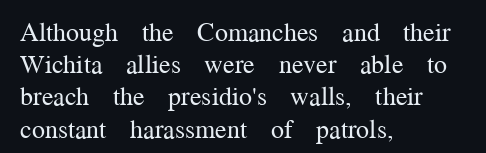
The image shows 26 px text type, upright; set left-aligned, line spacing 1.24x, normal letter spacing, not underlined.
